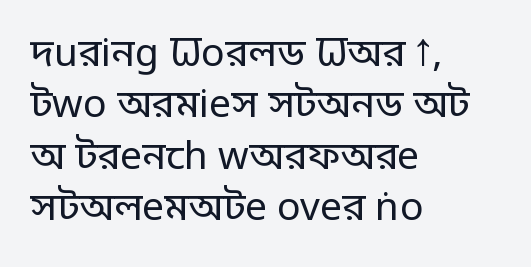
Q: Is the text bold? A: No.
Q: Is the text italic (slanted)? A: No, it is upright.
Q: Is the typeface a serif or a sans-serif typeface? A: Sans-serif.
Q: Is the text underlined? A: No.
Q: How is the paragraph aligned? A: Left-aligned.
Q: Is the spacing between letters normal or unusually wide? A: Normal.
Q: Is the spacing between lines tight, normal or loose? A: Normal.
Q: Width (condensed, normal, or wide)? A: Normal.
Q: Stroke contrast? A: Low.
Q: x-height? A: Large.
Q: Monospaced? A: No.
